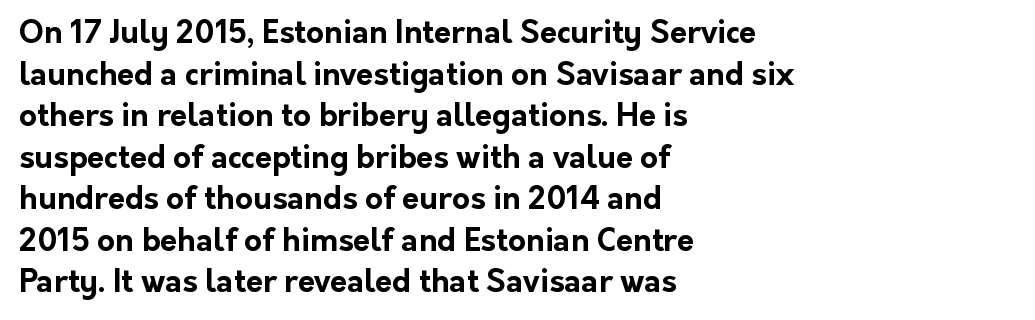
The passage shown is typed in a proportional face where columns would drift. No italicization has been applied; the sample stays upright. The passage shown is typeset with a sans-serif family. Underlining? Definitely not there. Heavy, bold letterforms. Left-aligned paragraph, ragged on the right.
